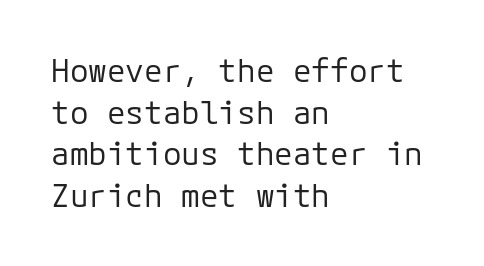
Q: Is the text bold? A: No.
Q: Is the text italic (slanted)? A: No, it is upright.
Q: Is the typeface a serif or a sans-serif typeface? A: Sans-serif.
Q: Is the text underlined? A: No.
Q: How is the paragraph aligned? A: Left-aligned.
Q: Is the spacing between letters normal or unusually wide? A: Normal.
Q: Is the spacing between lines tight, normal or loose? A: Normal.
Q: Width (condensed, normal, or wide)? A: Normal.
Q: Stroke contrast? A: Low.
Q: x-height? A: Medium.
Q: Monospaced? A: Yes.
